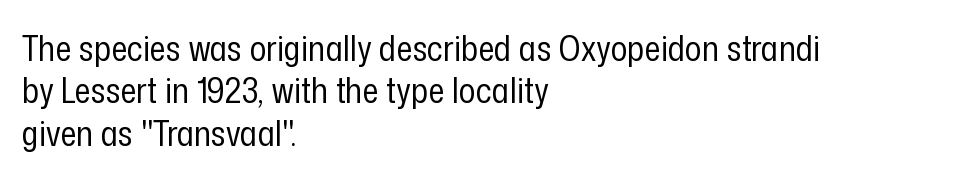
Q: Is the text bold? A: No.
Q: Is the text italic (slanted)? A: No, it is upright.
Q: Is the typeface a serif or a sans-serif typeface? A: Sans-serif.
Q: Is the text underlined? A: No.
Q: How is the paragraph aligned? A: Left-aligned.
Q: Is the spacing between letters normal or unusually wide? A: Normal.
Q: Width (condensed, normal, or wide)? A: Condensed.
Q: Stroke contrast? A: Low.
Q: x-height? A: Medium.
Q: Monospaced? A: No.
